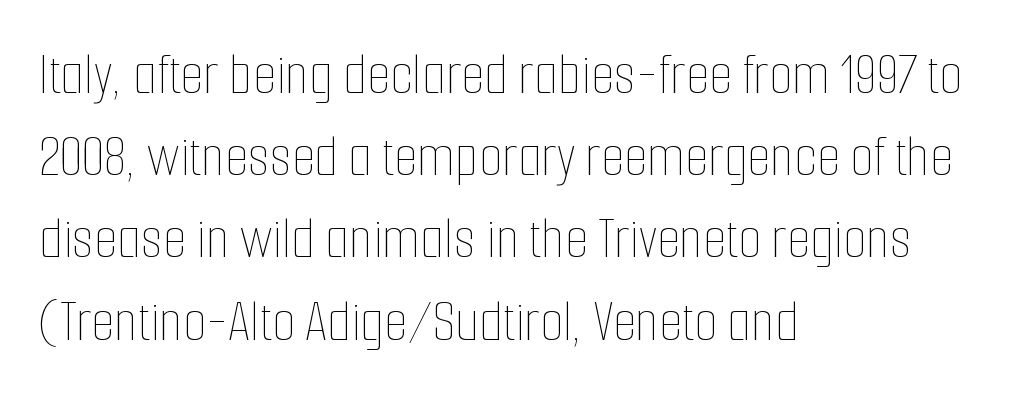
Q: Is the text bold? A: No.
Q: Is the text italic (slanted)? A: No, it is upright.
Q: Is the text underlined? A: No.
Q: How is the paragraph aligned? A: Left-aligned.
Q: Is the spacing between letters normal or unusually wide? A: Normal.
Q: Is the spacing between lines tight, normal or loose? A: Normal.
Q: Width (condensed, normal, or wide)? A: Condensed.
Q: Stroke contrast? A: Low.
Q: x-height? A: Medium.
Q: Monospaced? A: No.
